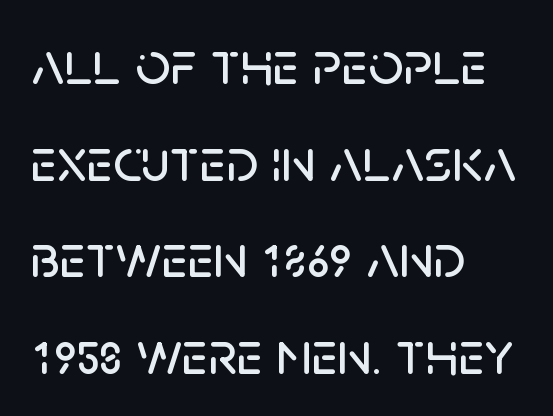
{"serif": "no", "italic": "no", "width": "normal", "stroke_contrast": "low", "x_height": "large", "monospaced": "no", "underline": "no", "align": "left", "line_spacing": "normal", "line_spacing_ratio": 1.56, "letter_spacing": "normal", "letter_spacing_em": 0.0, "glyph_px": 62}
